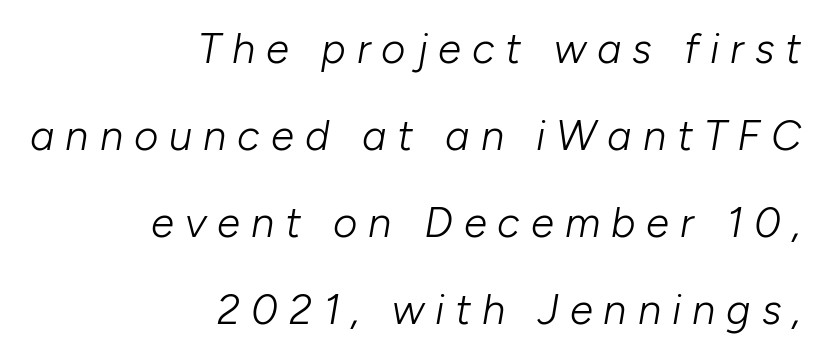
{"italic": "yes", "lean": "right", "slant_degrees": 10, "bold": "no", "weight": "light", "width": "normal", "stroke_contrast": "low", "x_height": "medium", "monospaced": "no", "underline": "no", "align": "right", "line_spacing": "loose", "line_spacing_ratio": 2.07, "letter_spacing": "wide", "letter_spacing_em": 0.26, "glyph_px": 42}
